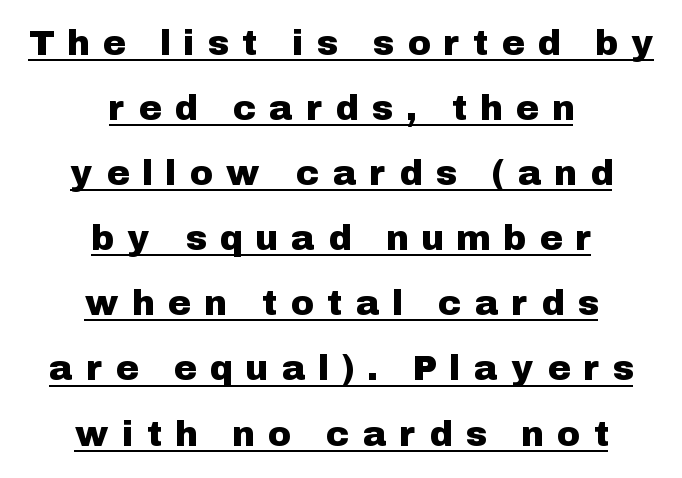
Q: Is the text italic (slanted)? A: No, it is upright.
Q: Is the typeface a serif or a sans-serif typeface? A: Sans-serif.
Q: Is the text underlined? A: Yes.
Q: How is the paragraph aligned? A: Centered.
Q: Is the spacing between letters normal or unusually wide? A: Unusually wide.
Q: Width (condensed, normal, or wide)? A: Normal.
Q: Stroke contrast? A: Low.
Q: x-height? A: Medium.
Q: Monospaced? A: No.
